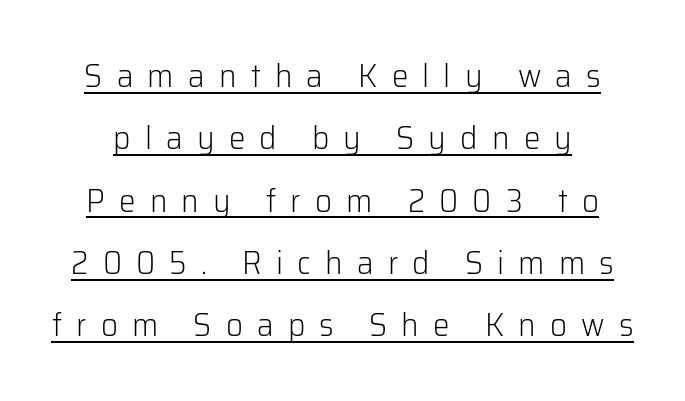
Q: Is the text bold? A: No.
Q: Is the text italic (slanted)? A: No, it is upright.
Q: Is the typeface a serif or a sans-serif typeface? A: Sans-serif.
Q: Is the text underlined? A: Yes.
Q: Is the spacing between letters normal or unusually wide? A: Unusually wide.
Q: Width (condensed, normal, or wide)? A: Normal.
Q: Stroke contrast? A: Low.
Q: x-height? A: Medium.
Q: Monospaced? A: No.
